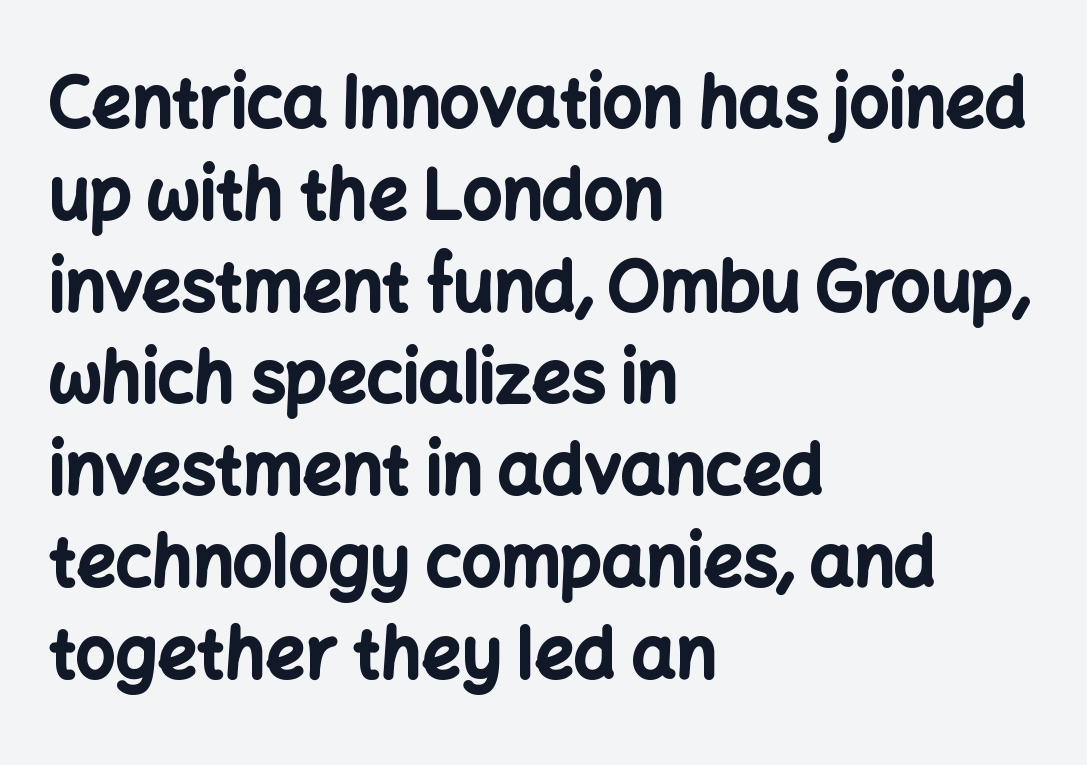
{"serif": "no", "italic": "no", "bold": "yes", "weight": "bold", "width": "normal", "stroke_contrast": "low", "x_height": "medium", "monospaced": "no", "underline": "no", "align": "left", "line_spacing": "normal", "line_spacing_ratio": 1.33, "letter_spacing": "normal", "letter_spacing_em": 0.0, "glyph_px": 69}
